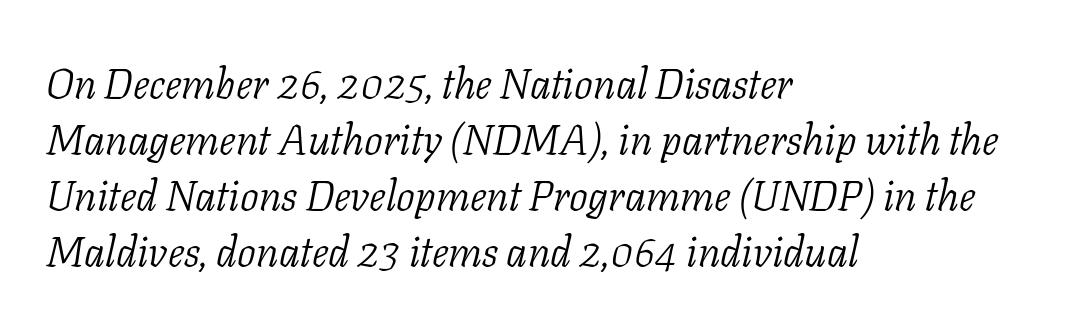
The image shows 42 px light serif type, italic (leaning right); set left-aligned, normal line spacing (1.33x), normal letter spacing, not underlined; low stroke contrast and a medium x-height.
